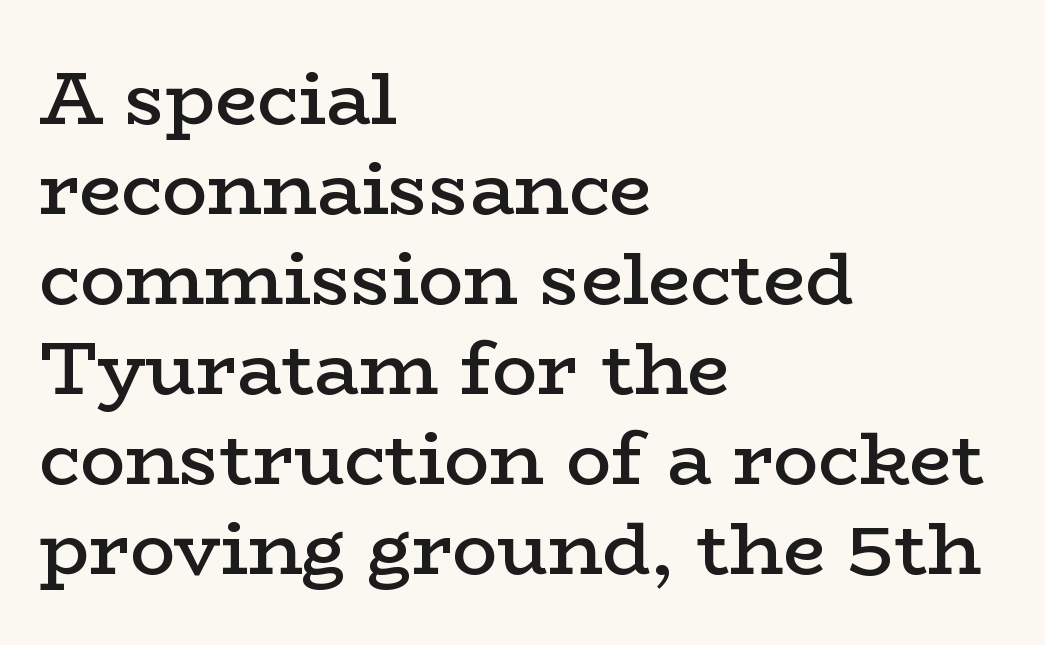
Q: Is the text bold? A: Semi-bold.
Q: Is the text italic (slanted)? A: No, it is upright.
Q: Is the typeface a serif or a sans-serif typeface? A: Serif.
Q: Is the text underlined? A: No.
Q: How is the paragraph aligned? A: Left-aligned.
Q: Is the spacing between letters normal or unusually wide? A: Normal.
Q: Width (condensed, normal, or wide)? A: Wide.
Q: Stroke contrast? A: Low.
Q: x-height? A: Medium.
Q: Monospaced? A: No.
